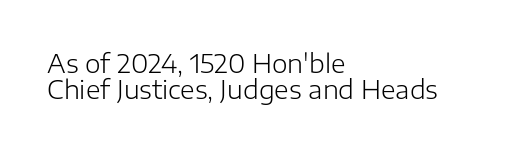
Q: Is the text bold? A: No.
Q: Is the text italic (slanted)? A: No, it is upright.
Q: Is the text underlined? A: No.
Q: How is the paragraph aligned? A: Left-aligned.
Q: Is the spacing between letters normal or unusually wide? A: Normal.
Q: Is the spacing between lines tight, normal or loose? A: Tight.
